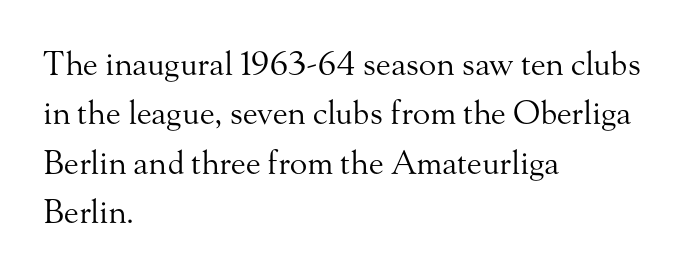
Q: Is the text bold? A: No.
Q: Is the text italic (slanted)? A: No, it is upright.
Q: Is the typeface a serif or a sans-serif typeface? A: Serif.
Q: Is the text underlined? A: No.
Q: How is the paragraph aligned? A: Left-aligned.
Q: Is the spacing between letters normal or unusually wide? A: Normal.
Q: Is the spacing between lines tight, normal or loose? A: Normal.
Q: Width (condensed, normal, or wide)? A: Normal.
Q: Stroke contrast? A: Medium.
Q: x-height? A: Small.
Q: Monospaced? A: No.
